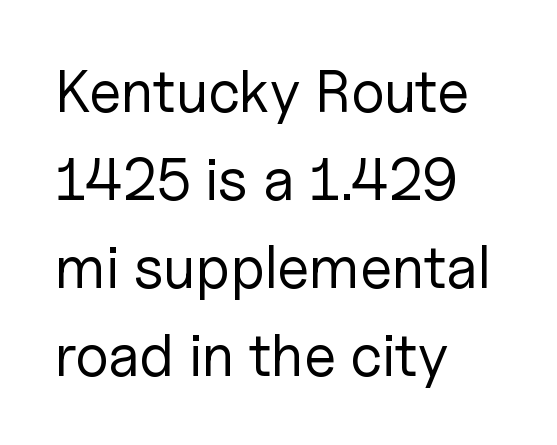
Q: Is the text bold? A: No.
Q: Is the text italic (slanted)? A: No, it is upright.
Q: Is the typeface a serif or a sans-serif typeface? A: Sans-serif.
Q: Is the text underlined? A: No.
Q: How is the paragraph aligned? A: Left-aligned.
Q: Is the spacing between letters normal or unusually wide? A: Normal.
Q: Is the spacing between lines tight, normal or loose? A: Normal.
Q: Width (condensed, normal, or wide)? A: Normal.
Q: Stroke contrast? A: Low.
Q: x-height? A: Medium.
Q: Monospaced? A: No.
